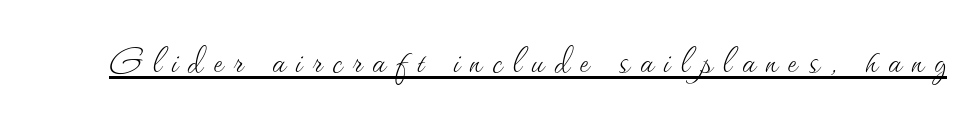
Q: Is the text bold? A: No.
Q: Is the text italic (slanted)? A: Yes.
Q: Is the text underlined? A: Yes.
Q: Is the spacing between letters normal or unusually wide? A: Unusually wide.
Q: Width (condensed, normal, or wide)? A: Normal.
Q: Stroke contrast? A: Medium.
Q: x-height? A: Small.
Q: Monospaced? A: No.
